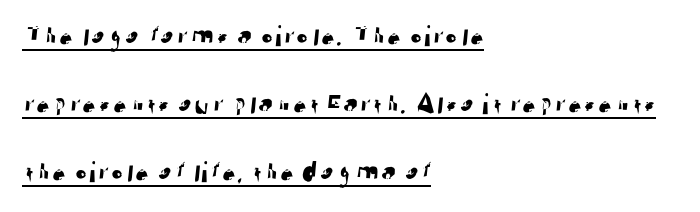
Do the characters align in a grid? No, the font is proportional. In designer terms, the underline attribute is active on this setting. A typesetter would call this zero additional tracking. Loosely led — the rows are spread out. This rendering employs a face without finishing strokes, i.e., a sans-serif.
